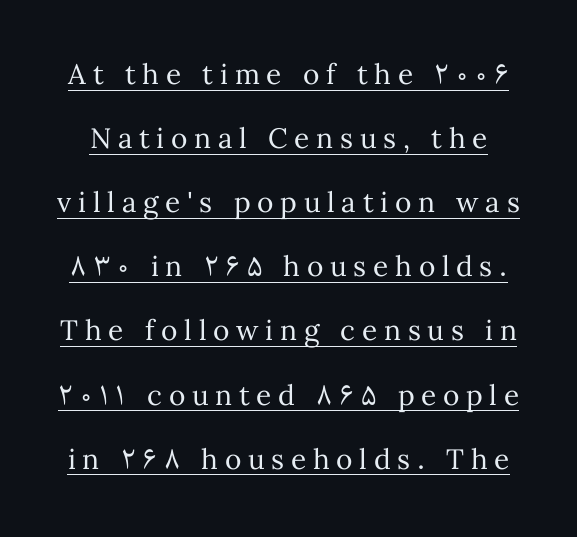
Q: Is the text bold? A: No.
Q: Is the text italic (slanted)? A: No, it is upright.
Q: Is the text underlined? A: Yes.
Q: Is the spacing between letters normal or unusually wide? A: Unusually wide.
Q: Is the spacing between lines tight, normal or loose? A: Loose.
Q: Width (condensed, normal, or wide)? A: Normal.
Q: Stroke contrast? A: Medium.
Q: x-height? A: Medium.
Q: Monospaced? A: No.
